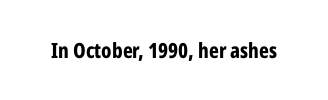
The image shows 21 px bold type, upright; set normal letter spacing, not underlined.
